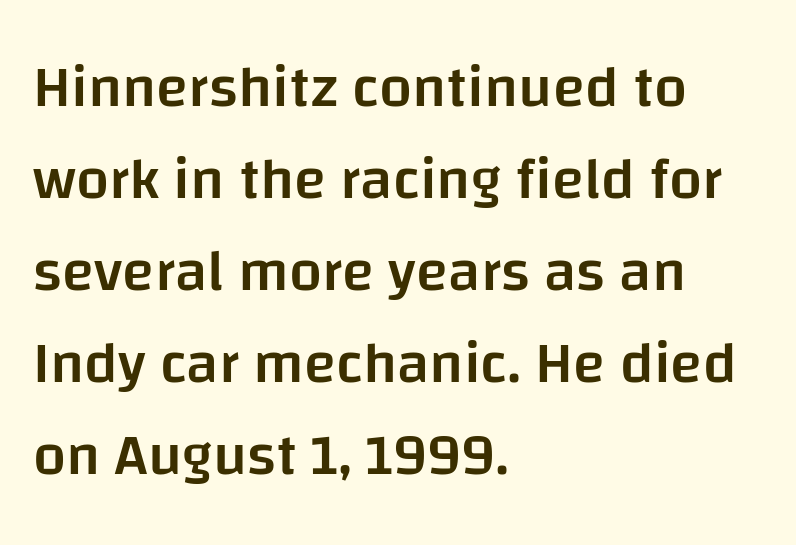
This sample is left-justified, so line endings fall wherever the words run out. Just letters on the line, the space beneath them empty. The lettering stays uniformly vertical, giving the passage a roman look. A typesetter would label this face a sans. This block has exactly the height ordinary leading produces.
